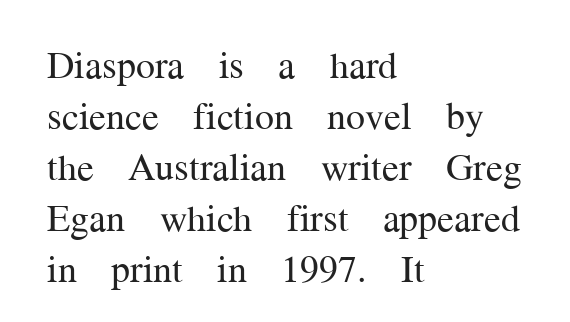
No chunkiness to these letters — they're not bold. Posture: upright roman. This sample uses plain, unmodified letter spacing. Character widths vary here, with narrow letters taking less room than wide ones. Glance below the letters and you will spot only blank space. Horizontally, the lines are justified to the leading edge only.
